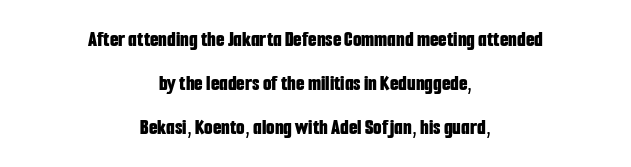
Interline gaps are noticeably wide in this sample. No extra tracking has been applied to these lines. What weight is shown? A full bold with thick strokes. Visually the block forms a symmetrical silhouette, jagged on both flanks. In terms of posture, this sample is upright. No word sits above an underline.
